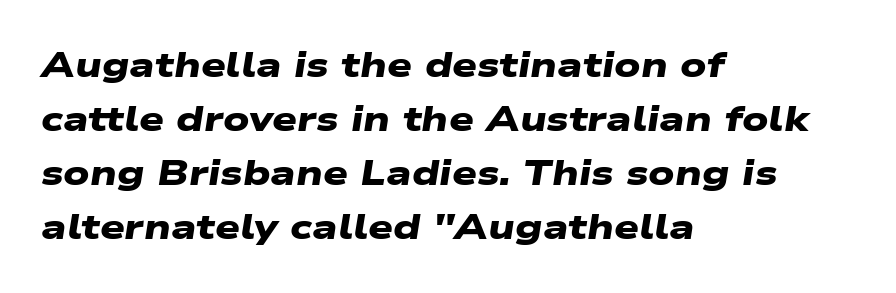
{"serif": "no", "bold": "yes", "weight": "heavy", "width": "wide", "stroke_contrast": "low", "x_height": "medium", "monospaced": "no", "underline": "no", "align": "left", "line_spacing": "normal", "line_spacing_ratio": 1.54, "letter_spacing": "normal", "letter_spacing_em": 0.0, "glyph_px": 35}
